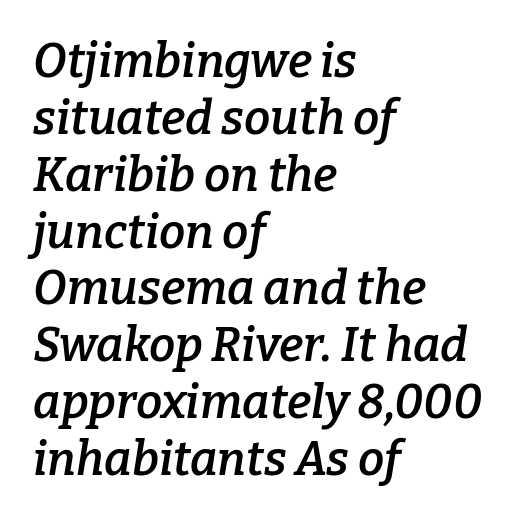
The passage shown is typed in a proportional face where columns would drift. Does the copy run flush right? No — it runs flush left. Is the letter spacing exaggerated? No — it looks like the ordinary default. Plain, unruled lines of type.
